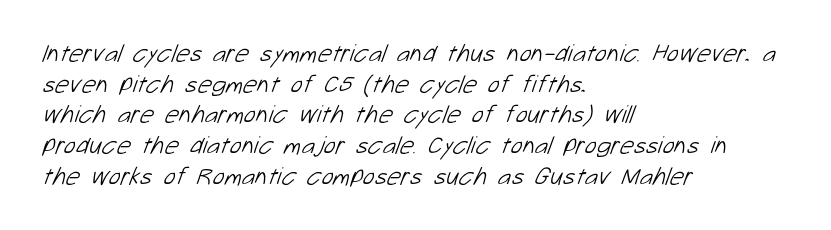
The image shows 25 px text type; set left-aligned, line spacing 1.23x, normal letter spacing, not underlined.
